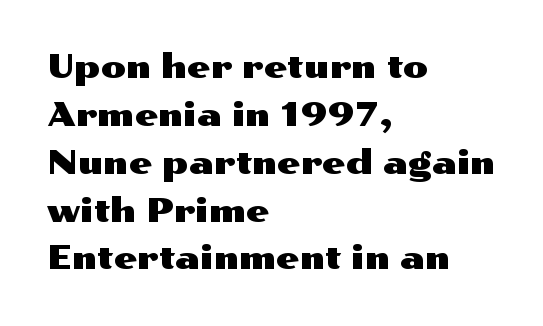
Has an underline been added? It has not. Typeset ragged right — the left edge is the straight one. This is the regular roman posture of the typeface. Letterform terminals end flat and unadorned throughout the passage. Character widths vary here, with narrow letters taking less room than wide ones. The rendering uses a moderate line-height, typical for paragraphs.
